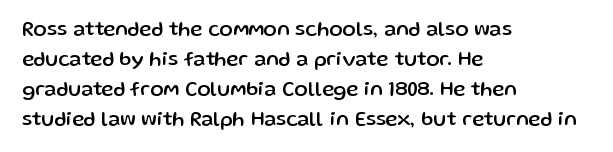
Q: Is the text italic (slanted)? A: No, it is upright.
Q: Is the text underlined? A: No.
Q: How is the paragraph aligned? A: Left-aligned.
Q: Is the spacing between letters normal or unusually wide? A: Normal.
Q: Is the spacing between lines tight, normal or loose? A: Normal.
